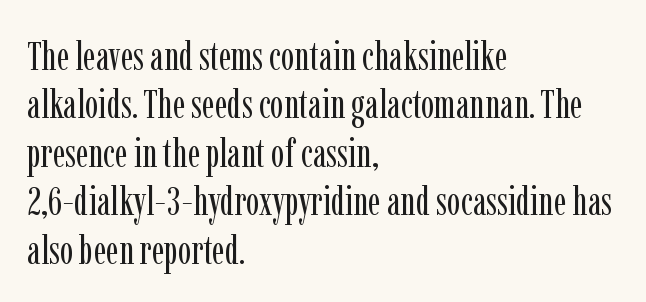
Q: Is the text bold? A: No.
Q: Is the text italic (slanted)? A: No, it is upright.
Q: Is the typeface a serif or a sans-serif typeface? A: Serif.
Q: Is the text underlined? A: No.
Q: How is the paragraph aligned? A: Left-aligned.
Q: Is the spacing between letters normal or unusually wide? A: Normal.
Q: Width (condensed, normal, or wide)? A: Condensed.
Q: Stroke contrast? A: Low.
Q: x-height? A: Medium.
Q: Monospaced? A: No.
